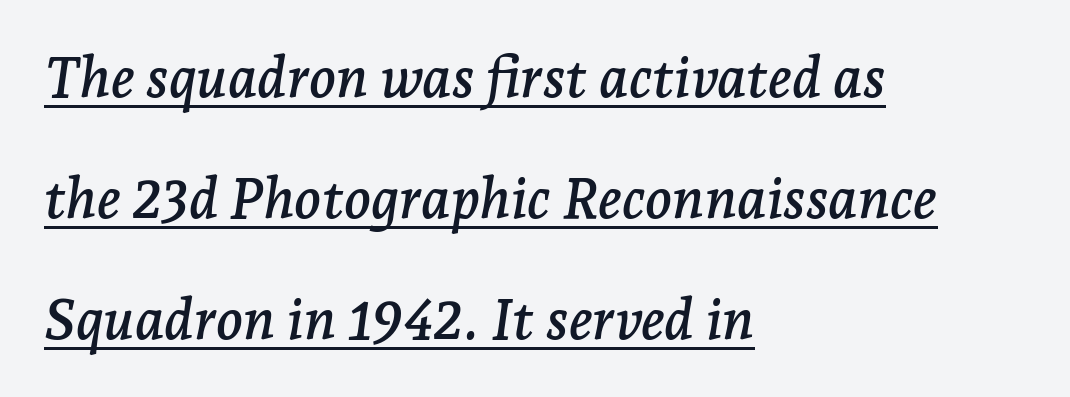
In terms of leading, this rendering errs on the spacious side. Each letter keeps its own natural width here, so spacing adapts to shape. Compared with typical body copy, the letter spacing here is the same. A baseline rule has been typeset under these characters.
